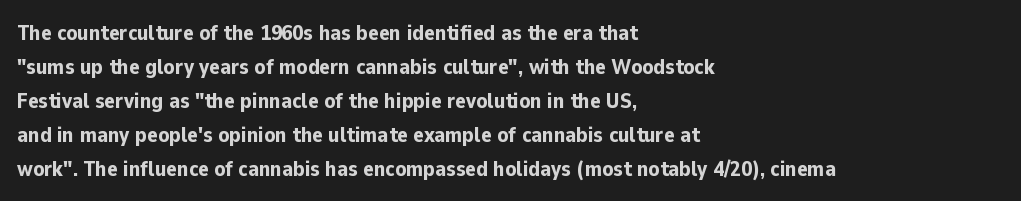
{"italic": "no", "bold": "yes", "underline": "no", "align": "left", "line_spacing": "normal", "line_spacing_ratio": 1.54, "letter_spacing": "normal", "letter_spacing_em": 0.0, "glyph_px": 22}
